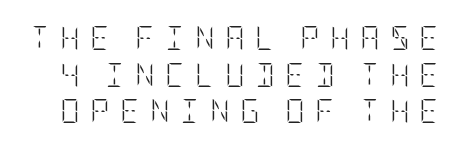
The image shows 24 px text type, upright; set normal line spacing (1.53x), unusually wide letter spacing (+0.43 em), not underlined.
